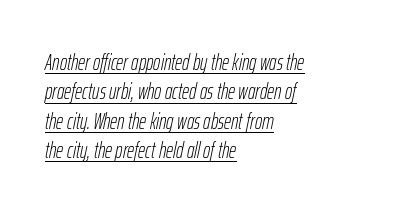
What stands out about the letter spacing? Nothing — it is the standard amount. A normal amount of white space separates one row of letters from the next. A student would call this left alignment; a typographer would say flush left, rag right. This sample uses an oblique cut, with every glyph tilted off the vertical. Is the type heavy? It reads as light-to-regular instead. The words here are underlined.
